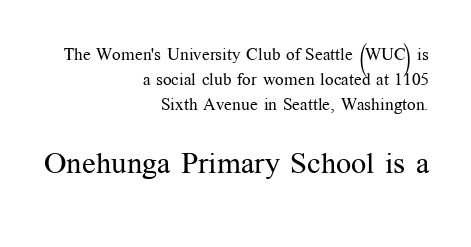
The image shows 30 px regular-weight serif type, upright; set right-aligned, normal line spacing (1.48x), normal letter spacing, not underlined; the second (bottom) block is 1.76x larger; medium stroke contrast and a medium x-height.
